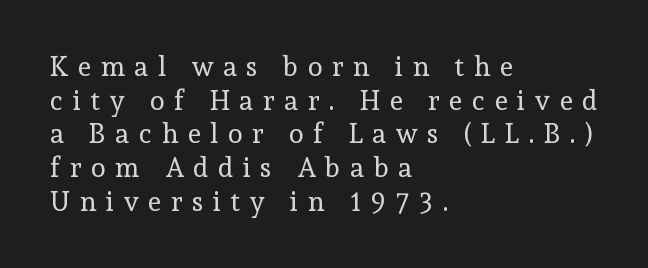
Q: Is the text bold? A: No.
Q: Is the text italic (slanted)? A: No, it is upright.
Q: Is the text underlined? A: No.
Q: How is the paragraph aligned? A: Left-aligned.
Q: Is the spacing between letters normal or unusually wide? A: Unusually wide.
Q: Is the spacing between lines tight, normal or loose? A: Normal.
